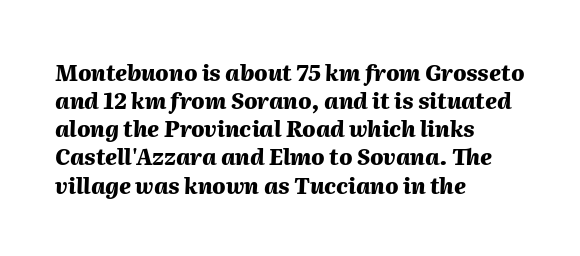
The image shows 22 px bold type, italic (leaning right); set left-aligned, normal line spacing (1.28x), normal letter spacing, not underlined.
